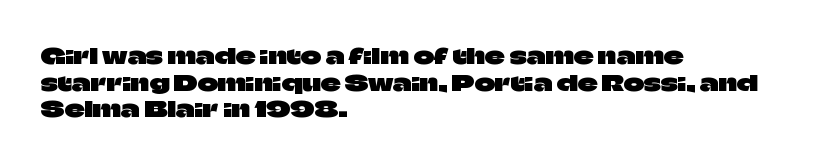
The image shows 22 px text type, upright; set left-aligned, line spacing 1.21x, normal letter spacing, not underlined.
